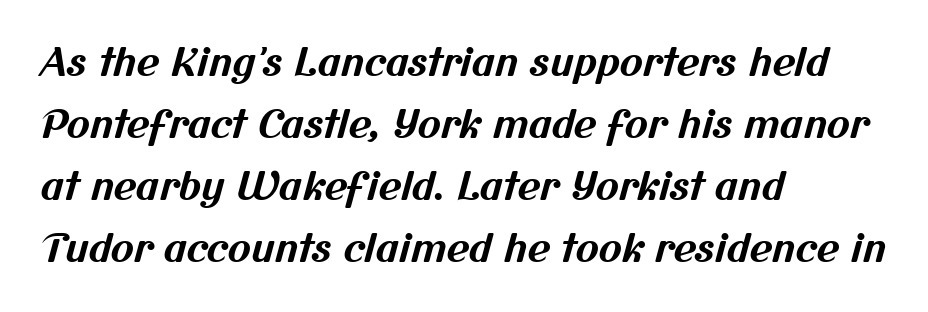
The image shows 39 px bold sans-serif type; set left-aligned, normal line spacing (1.59x), normal letter spacing, not underlined; medium stroke contrast and a medium x-height.
